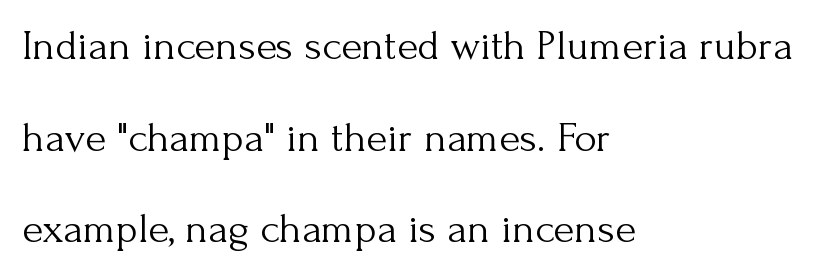
The image shows 43 px light serif type, upright; set left-aligned, loose line spacing (2.13x), normal letter spacing, not underlined; medium stroke contrast and a small x-height.
